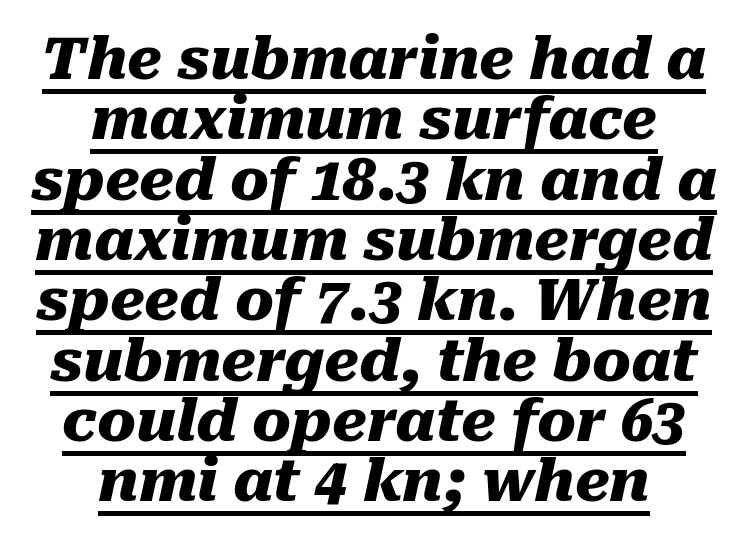
{"italic": "yes", "lean": "right", "slant_degrees": 10, "bold": "yes", "weight": "heavy", "width": "normal", "stroke_contrast": "medium", "x_height": "medium", "monospaced": "no", "underline": "yes", "align": "center", "line_spacing": "tight", "line_spacing_ratio": 1.04, "letter_spacing": "normal", "letter_spacing_em": 0.0, "glyph_px": 58}
